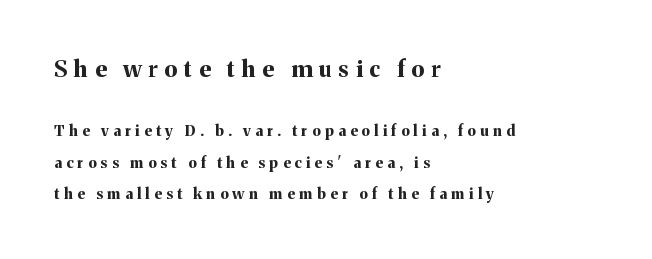
The image shows 23 px bold type, upright; set left-aligned, loose line spacing (2.11x), unusually wide letter spacing (+0.29 em), not underlined; the first (top) block is 1.53x larger.
